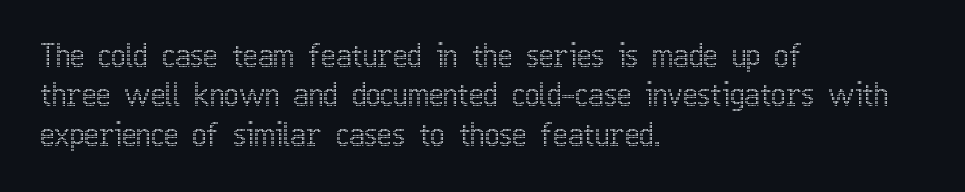
Q: Is the text italic (slanted)? A: No, it is upright.
Q: Is the text underlined? A: No.
Q: How is the paragraph aligned? A: Left-aligned.
Q: Is the spacing between letters normal or unusually wide? A: Normal.
Q: Is the spacing between lines tight, normal or loose? A: Normal.
Q: Width (condensed, normal, or wide)? A: Condensed.
Q: x-height? A: Medium.
Q: Monospaced? A: No.
